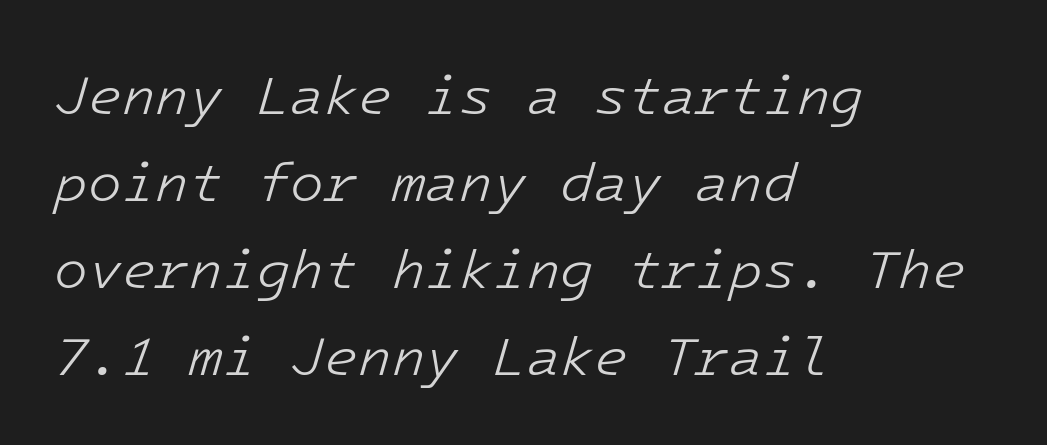
{"italic": "yes", "lean": "right", "slant_degrees": 16, "bold": "no", "weight": "light", "width": "normal", "stroke_contrast": "low", "x_height": "medium", "underline": "no", "align": "left", "line_spacing": "normal", "line_spacing_ratio": 1.58, "letter_spacing": "normal", "letter_spacing_em": 0.0, "glyph_px": 55}
